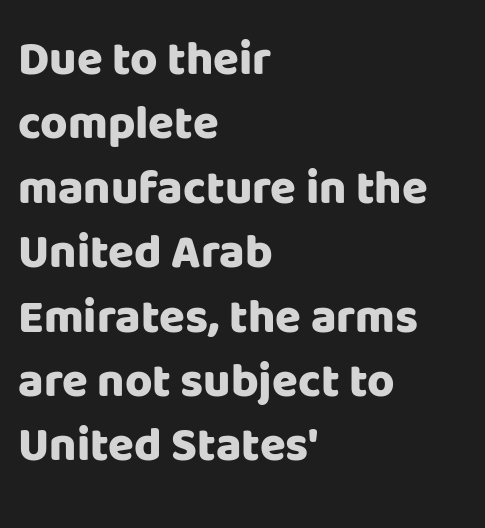
The image shows 47 px heavy sans-serif type, upright; set left-aligned, normal line spacing (1.37x), normal letter spacing, not underlined; low stroke contrast and a large x-height.
